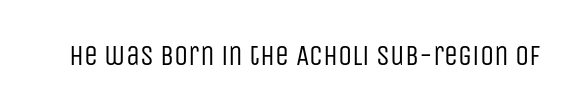
{"serif": "no", "italic": "no", "bold": "no", "weight": "regular", "width": "condensed", "stroke_contrast": "low", "x_height": "large", "monospaced": "no", "underline": "no", "letter_spacing": "normal", "letter_spacing_em": 0.0, "glyph_px": 28}
